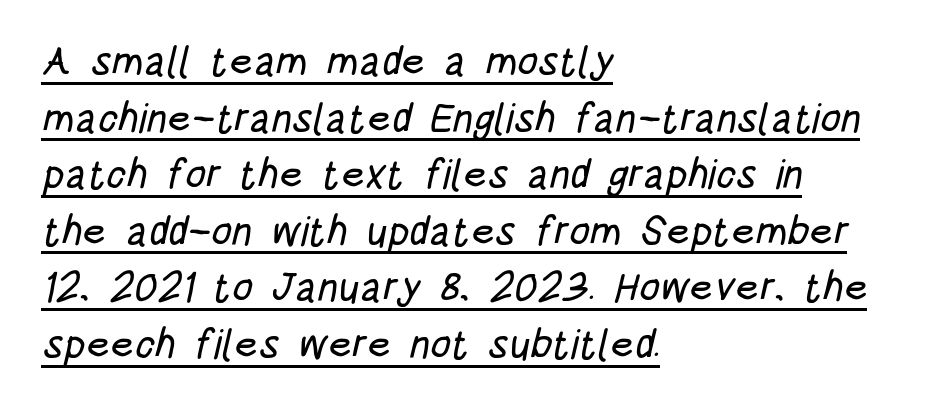
Font category for this specimen: sans-serif. A typesetter would call this proportional, since set widths differ per character. A normal amount of white space separates one row of letters from the next. No extra tracking has been applied to these lines. The string is rendered with underlining switched on. The lines in this sample share a left origin and differ only in where they stop.
